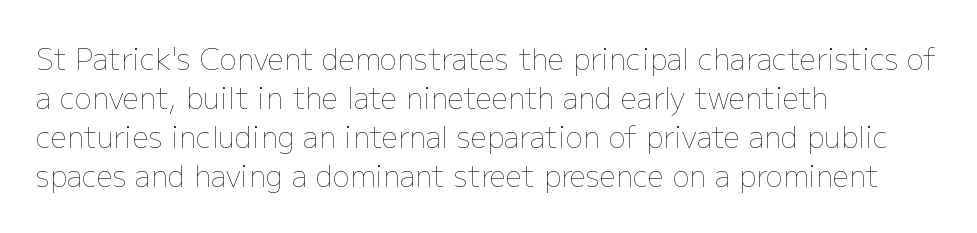
The image shows 29 px thin type, upright; set left-aligned, normal line spacing (1.35x), normal letter spacing, not underlined; low stroke contrast and a medium x-height.
